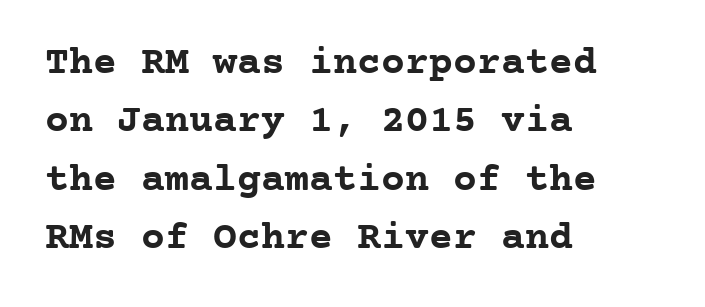
Q: Is the text bold? A: Yes.
Q: Is the text italic (slanted)? A: No, it is upright.
Q: Is the typeface a serif or a sans-serif typeface? A: Serif.
Q: Is the text underlined? A: No.
Q: How is the paragraph aligned? A: Left-aligned.
Q: Is the spacing between letters normal or unusually wide? A: Normal.
Q: Is the spacing between lines tight, normal or loose? A: Normal.
Q: Width (condensed, normal, or wide)? A: Normal.
Q: Stroke contrast? A: Low.
Q: x-height? A: Medium.
Q: Monospaced? A: Yes.
